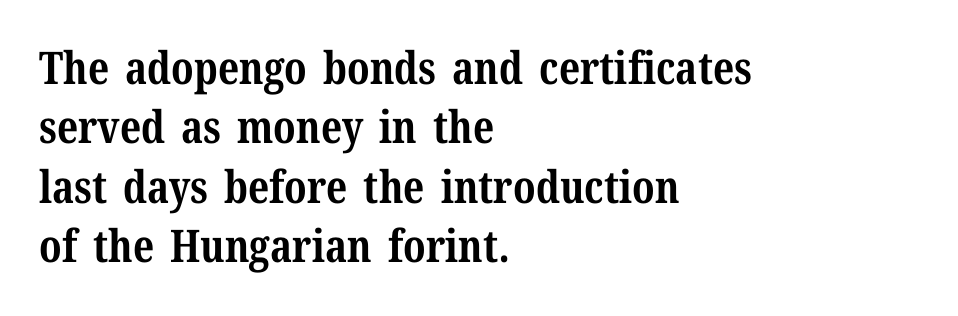
The image shows 45 px bold serif type, upright; set left-aligned, normal line spacing (1.32x), normal letter spacing, not underlined; medium stroke contrast and a medium x-height.
